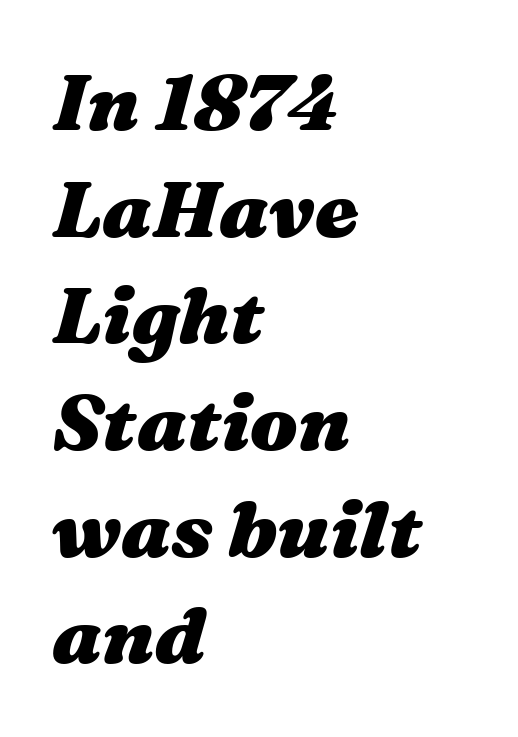
Layout note: lines flush left. Spacing verdict: proportional, widths tailored to each character. There's an unmistakable incline to the writing here. Tracking here is standard; glyphs follow each other at the usual distance. The space beneath each line is pristine and unruled.
